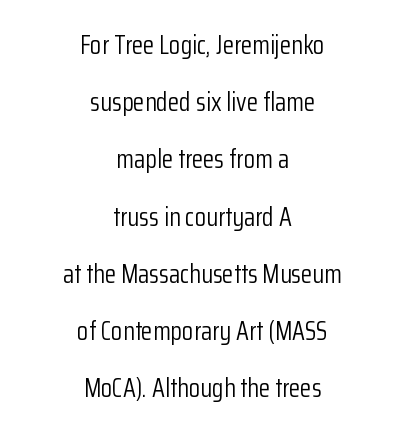
The image shows 26 px text type, upright; set centered, loose line spacing (2.2x), normal letter spacing, not underlined.
